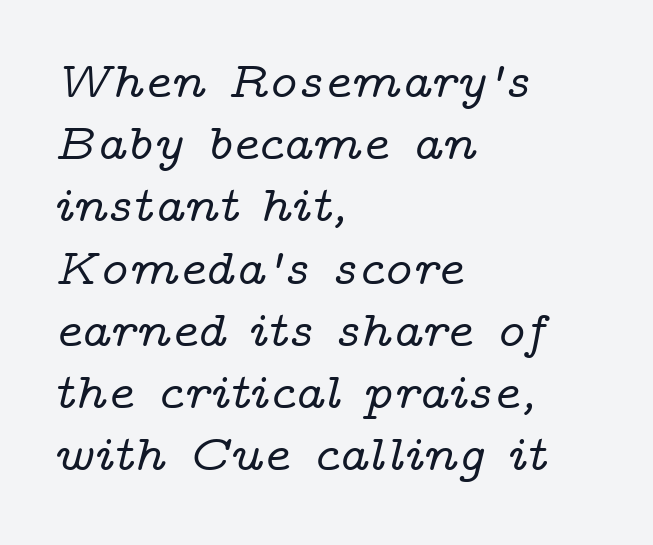
The image shows 51 px wide serif type, italic (leaning right); set left-aligned, line spacing 1.22x, normal letter spacing, not underlined; low stroke contrast and a medium x-height.
